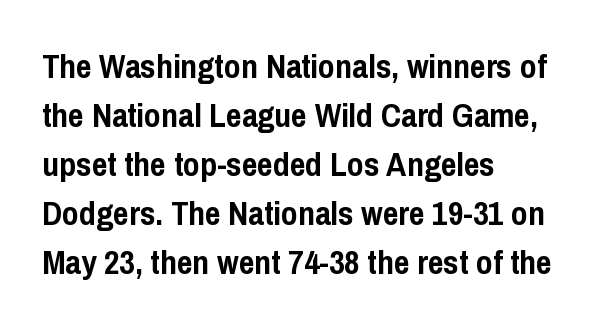
The image shows 34 px semibold, condensed sans-serif type, upright; set left-aligned, normal line spacing (1.44x), normal letter spacing, not underlined; low stroke contrast and a medium x-height.
